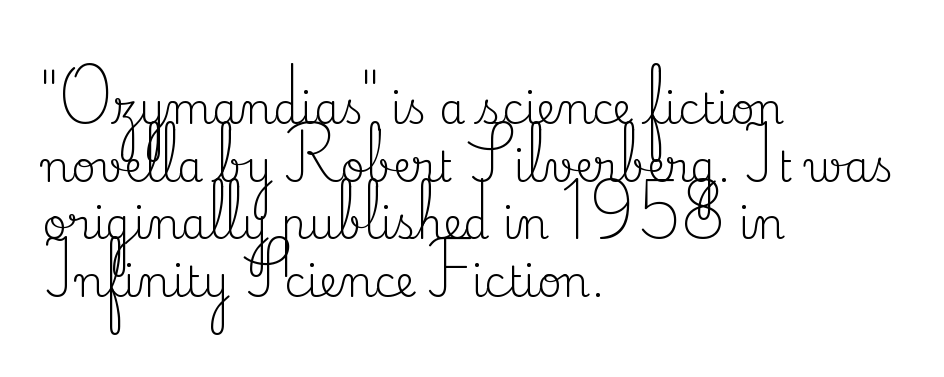
Q: Is the text bold? A: No.
Q: Is the text italic (slanted)? A: No, it is upright.
Q: Is the typeface a serif or a sans-serif typeface? A: Serif.
Q: Is the text underlined? A: No.
Q: How is the paragraph aligned? A: Left-aligned.
Q: Is the spacing between letters normal or unusually wide? A: Normal.
Q: Is the spacing between lines tight, normal or loose? A: Normal.
Q: Width (condensed, normal, or wide)? A: Normal.
Q: Stroke contrast? A: Medium.
Q: x-height? A: Small.
Q: Monospaced? A: No.
